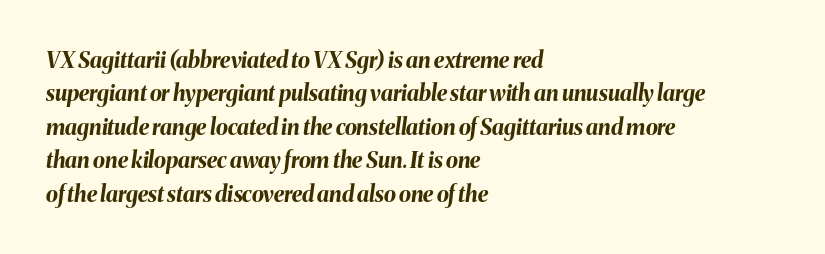
Q: Is the text bold? A: Yes.
Q: Is the text italic (slanted)? A: Yes, it leans right by about 8 degrees.
Q: Is the text underlined? A: No.
Q: How is the paragraph aligned? A: Left-aligned.
Q: Is the spacing between letters normal or unusually wide? A: Normal.
Q: Is the spacing between lines tight, normal or loose? A: Normal.
